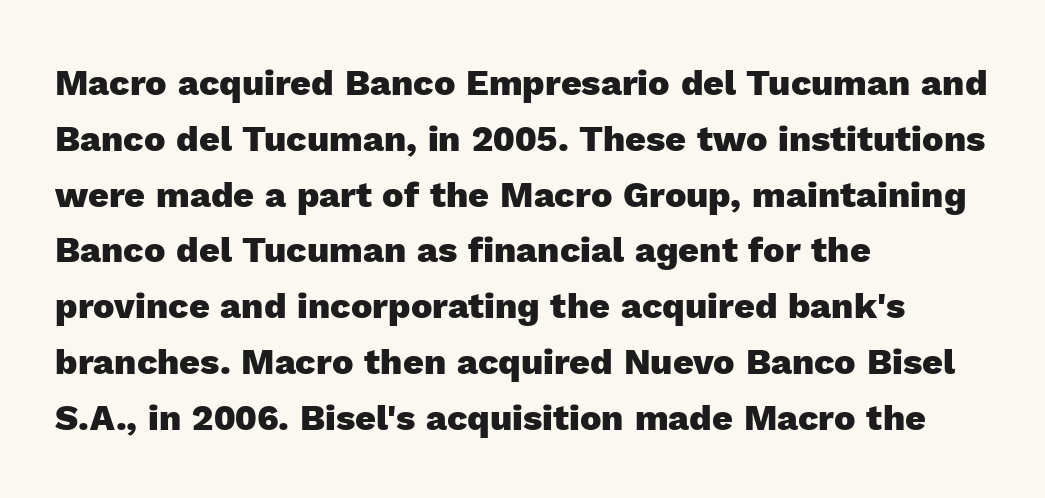
Q: Is the text bold? A: Yes.
Q: Is the text italic (slanted)? A: No, it is upright.
Q: Is the typeface a serif or a sans-serif typeface? A: Sans-serif.
Q: Is the text underlined? A: No.
Q: How is the paragraph aligned? A: Left-aligned.
Q: Is the spacing between letters normal or unusually wide? A: Normal.
Q: Is the spacing between lines tight, normal or loose? A: Normal.
Q: Width (condensed, normal, or wide)? A: Normal.
Q: x-height? A: Medium.
Q: Monospaced? A: No.
